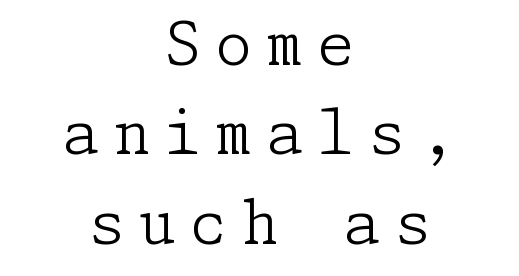
Bare-footed words on every line. To sum up the face: it has serifs. Is the block centered? Yes — each line is placed symmetrically about the middle. In terms of posture, this sample is upright.
